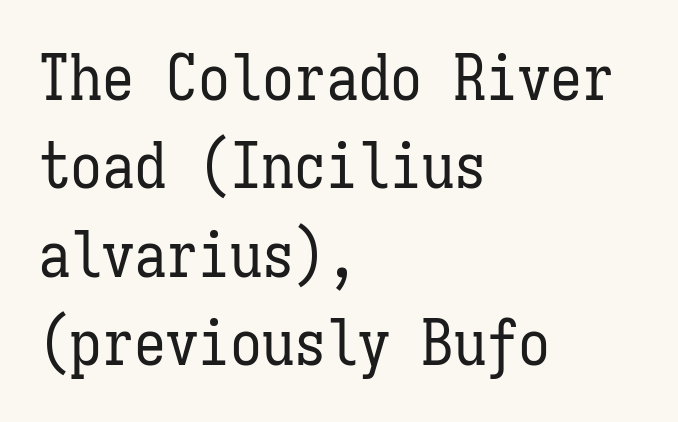
{"italic": "no", "bold": "no", "weight": "regular", "width": "condensed", "stroke_contrast": "low", "x_height": "medium", "monospaced": "yes", "underline": "no", "align": "left", "line_spacing": "normal", "line_spacing_ratio": 1.38, "letter_spacing": "normal", "letter_spacing_em": 0.0, "glyph_px": 64}
